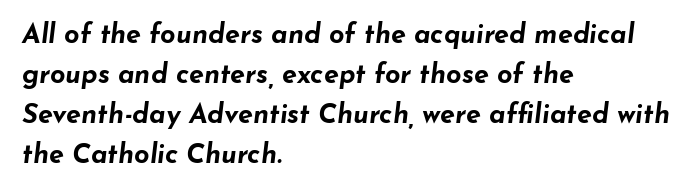
Q: Is the text bold? A: Yes.
Q: Is the text italic (slanted)? A: Yes, it leans right by about 7 degrees.
Q: Is the text underlined? A: No.
Q: How is the paragraph aligned? A: Left-aligned.
Q: Is the spacing between letters normal or unusually wide? A: Normal.
Q: Is the spacing between lines tight, normal or loose? A: Normal.
